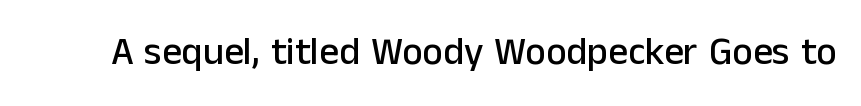
The image shows 39 px sans-serif type, upright; set normal letter spacing, not underlined; low stroke contrast and a medium x-height.
